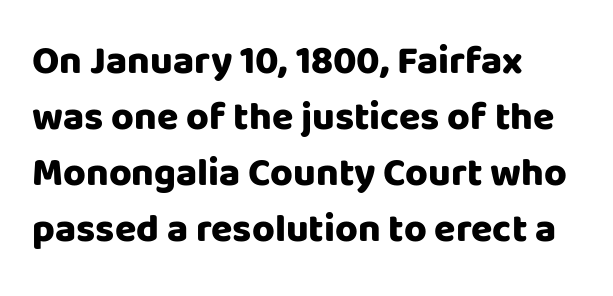
Q: Is the text bold? A: Yes.
Q: Is the text italic (slanted)? A: No, it is upright.
Q: Is the typeface a serif or a sans-serif typeface? A: Sans-serif.
Q: Is the text underlined? A: No.
Q: How is the paragraph aligned? A: Left-aligned.
Q: Is the spacing between letters normal or unusually wide? A: Normal.
Q: Is the spacing between lines tight, normal or loose? A: Normal.
Q: Width (condensed, normal, or wide)? A: Normal.
Q: Stroke contrast? A: Low.
Q: x-height? A: Large.
Q: Monospaced? A: No.
